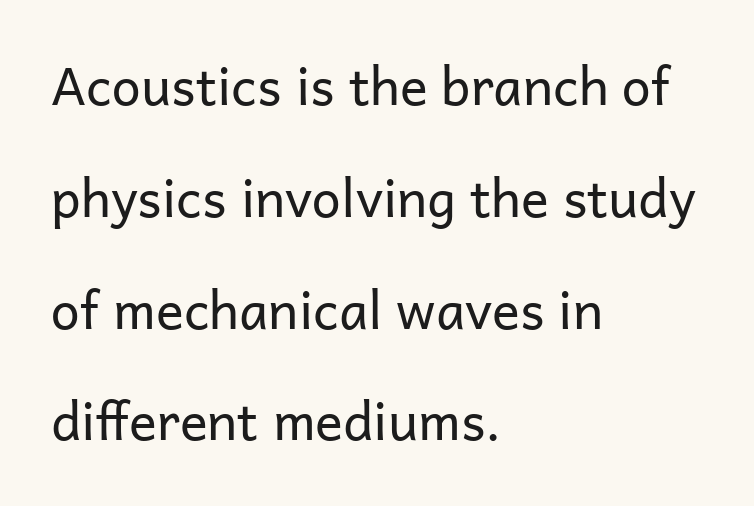
The image shows 52 px regular-weight sans-serif type, upright; set left-aligned, loose line spacing (2.15x), normal letter spacing, not underlined; low stroke contrast and a medium x-height.
